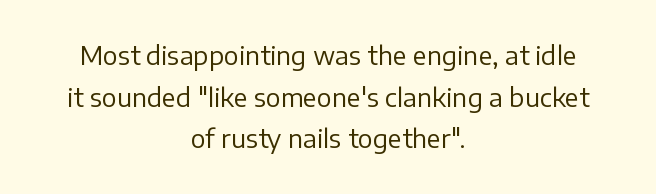
Q: Is the text bold? A: No.
Q: Is the text italic (slanted)? A: No, it is upright.
Q: Is the text underlined? A: No.
Q: How is the paragraph aligned? A: Centered.
Q: Is the spacing between letters normal or unusually wide? A: Normal.
Q: Is the spacing between lines tight, normal or loose? A: Normal.
